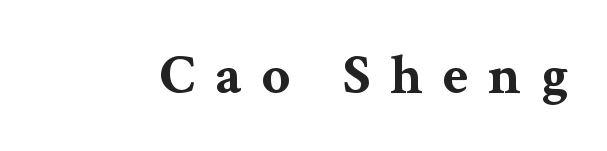
The image shows 57 px bold, wide serif type, upright; set unusually wide letter spacing (+0.35 em), not underlined; medium stroke contrast and a medium x-height.
